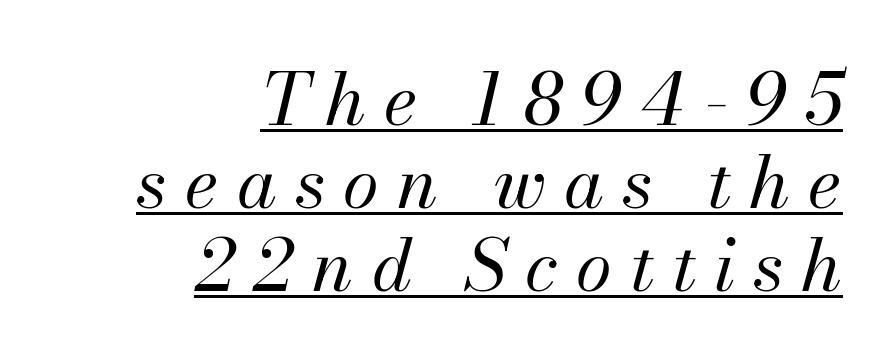
Note the varied advance widths — an 'i' is clearly narrower than an 'm'. Line spacing here is tight. The strokes are not fattened; the text isn't bold. Caption: lettering with a line underneath.
